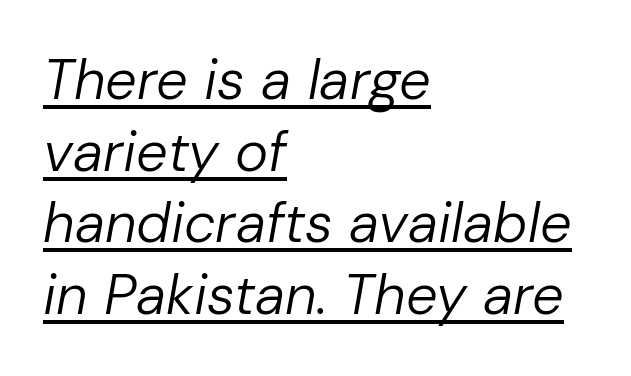
The image shows 56 px regular-weight type, italic (leaning right); set left-aligned, normal line spacing (1.28x), normal letter spacing, underlined; low stroke contrast and a medium x-height.
